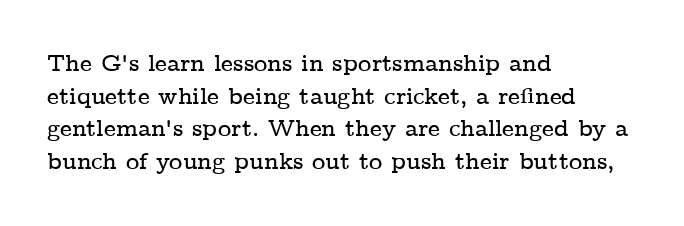
All the whitespace from short lines collects on the right. Standard letterfit; no display-style spreading of the glyphs. The area under the type is left untouched. Characters remain perfectly vertical along every line. If you measured baseline to baseline, you'd find a middling distance.
